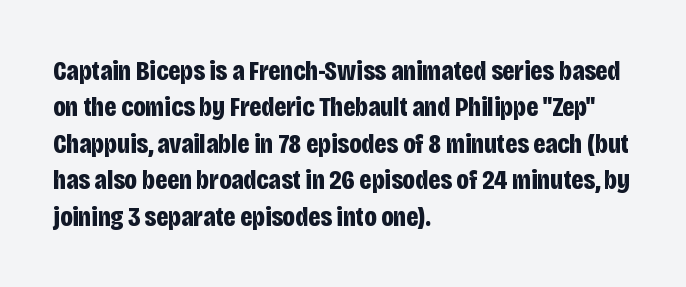
Q: Is the text bold? A: Yes.
Q: Is the text italic (slanted)? A: No, it is upright.
Q: Is the typeface a serif or a sans-serif typeface? A: Sans-serif.
Q: Is the text underlined? A: No.
Q: How is the paragraph aligned? A: Left-aligned.
Q: Is the spacing between letters normal or unusually wide? A: Normal.
Q: Is the spacing between lines tight, normal or loose? A: Normal.
Q: Width (condensed, normal, or wide)? A: Condensed.
Q: Stroke contrast? A: Low.
Q: x-height? A: Large.
Q: Monospaced? A: No.
